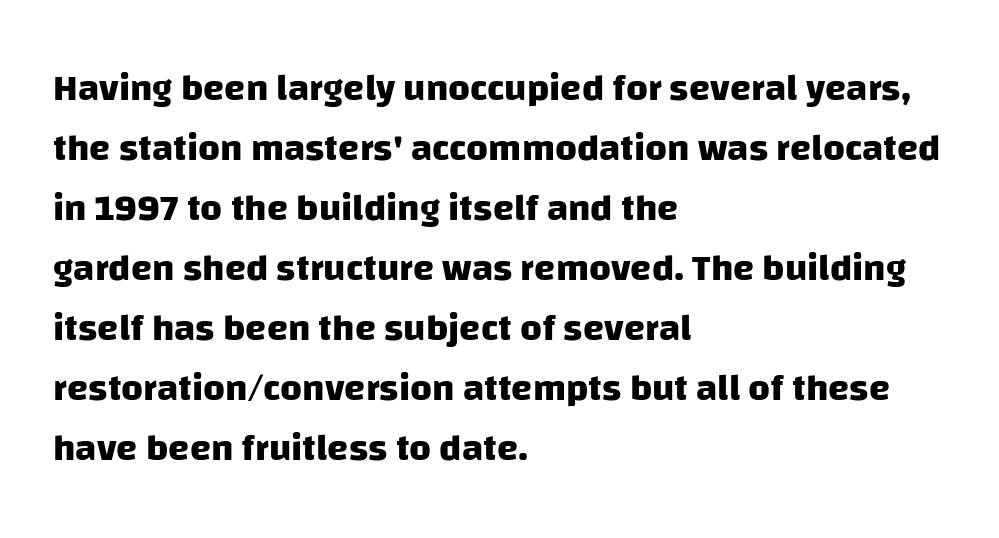
The passage shown has conventional tracking throughout. A sans-serif font was chosen for this passage. These lines are rendered in a variable-pitch font. You'd pick this weight for a headline — it's a proper bold. Check under the words: just untouched page.
